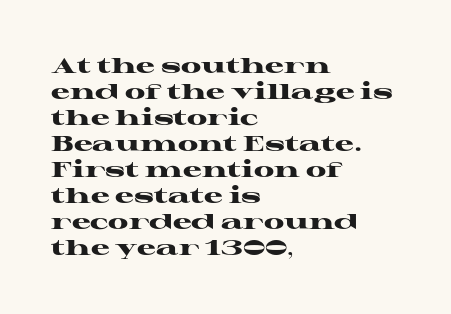
{"italic": "no", "bold": "yes", "underline": "no", "align": "left", "line_spacing_ratio": 1.24, "letter_spacing": "normal", "letter_spacing_em": 0.0, "glyph_px": 21}
